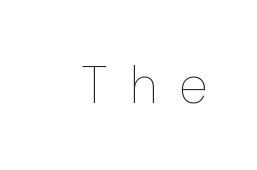
Q: Is the text bold? A: No.
Q: Is the text italic (slanted)? A: No, it is upright.
Q: Is the text underlined? A: No.
Q: Is the spacing between letters normal or unusually wide? A: Unusually wide.
Q: Width (condensed, normal, or wide)? A: Condensed.
Q: Stroke contrast? A: Low.
Q: x-height? A: Medium.
Q: Monospaced? A: No.
